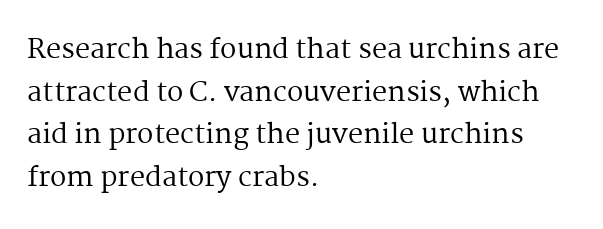
Q: Is the text bold? A: No.
Q: Is the text italic (slanted)? A: No, it is upright.
Q: Is the text underlined? A: No.
Q: How is the paragraph aligned? A: Left-aligned.
Q: Is the spacing between letters normal or unusually wide? A: Normal.
Q: Is the spacing between lines tight, normal or loose? A: Normal.
